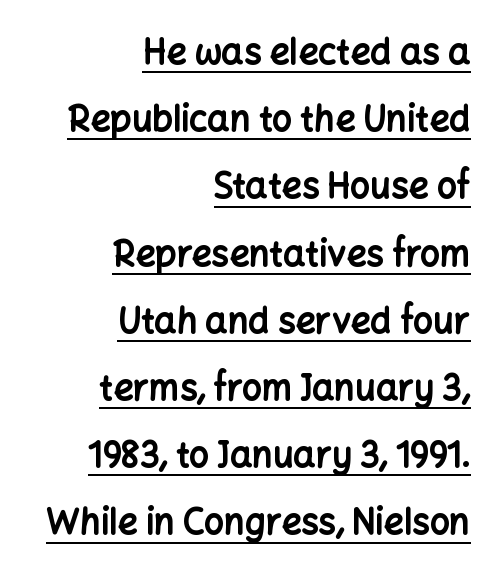
Q: Is the text bold? A: Yes.
Q: Is the text italic (slanted)? A: No, it is upright.
Q: Is the typeface a serif or a sans-serif typeface? A: Sans-serif.
Q: Is the text underlined? A: Yes.
Q: How is the paragraph aligned? A: Right-aligned.
Q: Is the spacing between letters normal or unusually wide? A: Normal.
Q: Is the spacing between lines tight, normal or loose? A: Loose.
Q: Width (condensed, normal, or wide)? A: Normal.
Q: Stroke contrast? A: Low.
Q: x-height? A: Medium.
Q: Monospaced? A: No.
